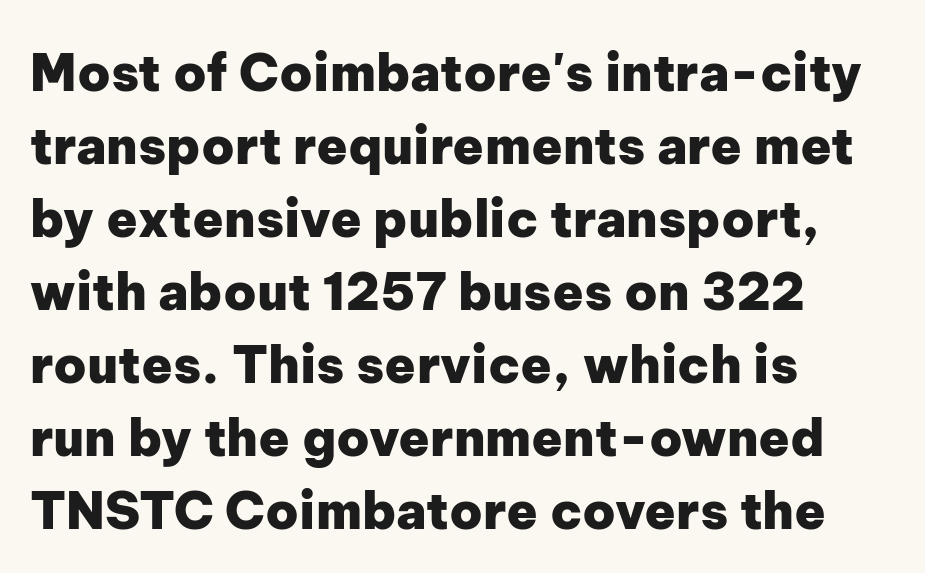
{"serif": "no", "italic": "no", "bold": "yes", "weight": "heavy", "width": "normal", "stroke_contrast": "low", "x_height": "medium", "monospaced": "no", "underline": "no", "align": "left", "line_spacing": "normal", "line_spacing_ratio": 1.43, "letter_spacing": "normal", "letter_spacing_em": 0.0, "glyph_px": 51}
